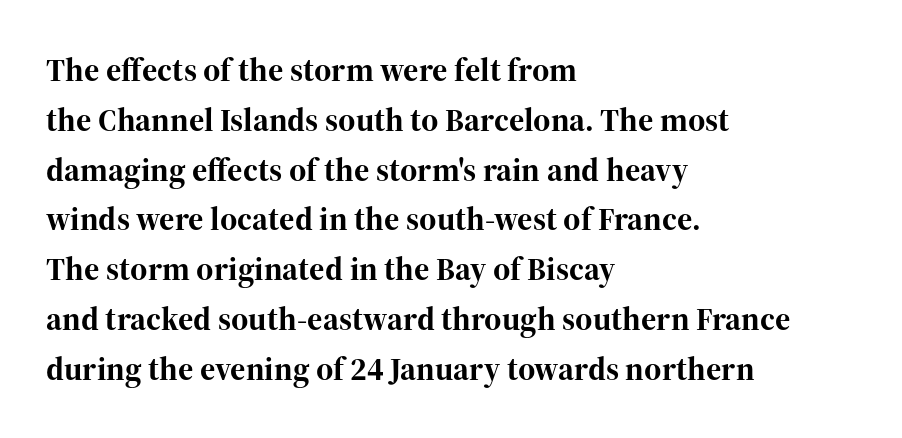
Q: Is the text bold? A: Yes.
Q: Is the text italic (slanted)? A: No, it is upright.
Q: Is the typeface a serif or a sans-serif typeface? A: Serif.
Q: Is the text underlined? A: No.
Q: How is the paragraph aligned? A: Left-aligned.
Q: Is the spacing between letters normal or unusually wide? A: Normal.
Q: Is the spacing between lines tight, normal or loose? A: Normal.
Q: Width (condensed, normal, or wide)? A: Normal.
Q: Stroke contrast? A: High.
Q: x-height? A: Medium.
Q: Monospaced? A: No.
